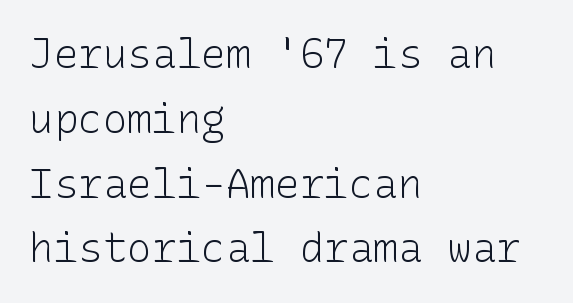
Q: Is the text bold? A: No.
Q: Is the text italic (slanted)? A: No, it is upright.
Q: Is the typeface a serif or a sans-serif typeface? A: Sans-serif.
Q: Is the text underlined? A: No.
Q: How is the paragraph aligned? A: Left-aligned.
Q: Is the spacing between letters normal or unusually wide? A: Normal.
Q: Is the spacing between lines tight, normal or loose? A: Normal.
Q: Width (condensed, normal, or wide)? A: Normal.
Q: Stroke contrast? A: Low.
Q: x-height? A: Medium.
